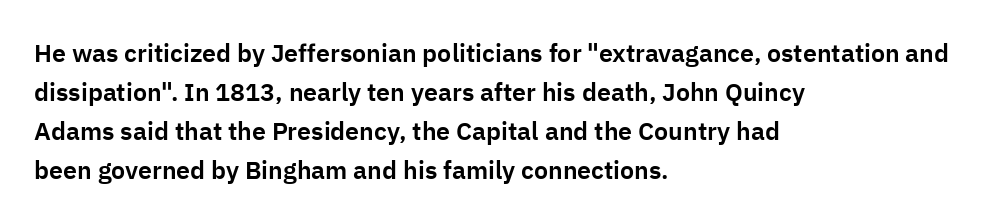
The image shows 25 px text type, upright; set left-aligned, normal line spacing (1.56x), normal letter spacing, not underlined.
